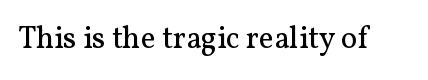
Q: Is the text bold? A: No.
Q: Is the text italic (slanted)? A: No, it is upright.
Q: Is the typeface a serif or a sans-serif typeface? A: Serif.
Q: Is the text underlined? A: No.
Q: Is the spacing between letters normal or unusually wide? A: Normal.
Q: Width (condensed, normal, or wide)? A: Normal.
Q: Stroke contrast? A: Medium.
Q: x-height? A: Medium.
Q: Monospaced? A: No.
